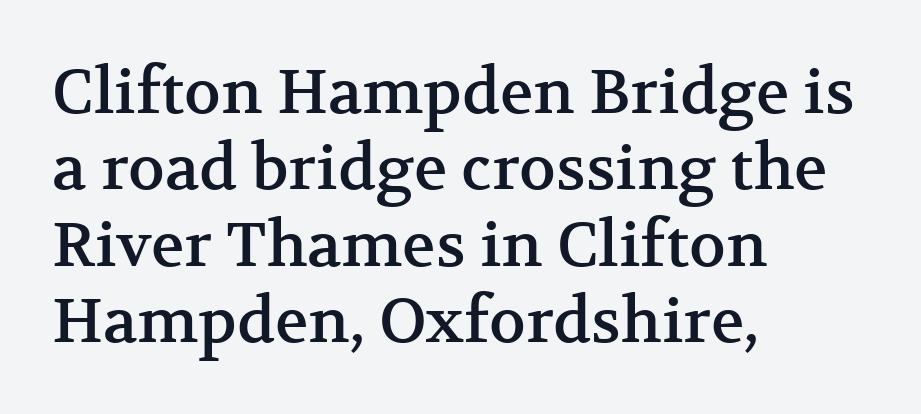
Look at the tracking — it's just the regular setting, nothing added. I'd call this a serif setting — the letters wear small feet. Just letters on the line, the space beneath them empty. The rendering uses natural spacing where letterforms have individual widths. You can tell it's not italic because the verticals are truly vertical. Alignment: flush left.
